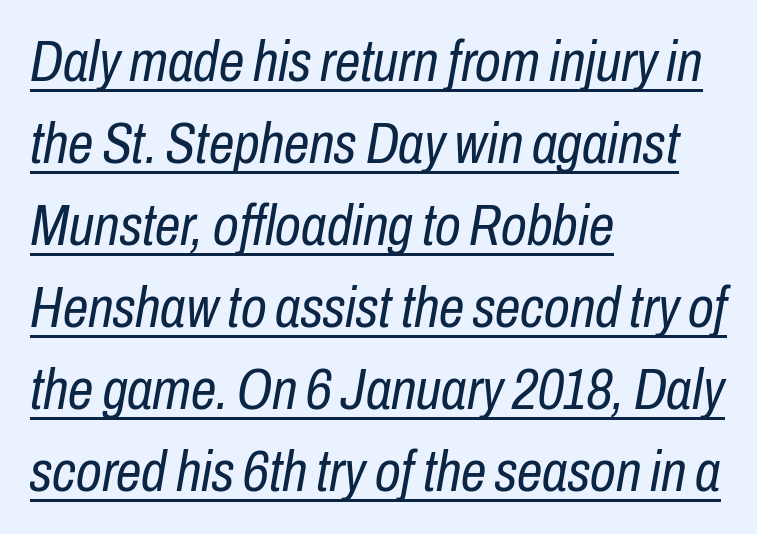
Reading down the block, your eye returns to a fixed left position each line. These lines sit exactly where default settings would place them. Looking at the ascenders, they clearly lean. This is underlined copy, the kind a proofreader might mark for attention. Is this a fixed-width face? No — the glyphs have proportional, varying widths. Each word holds together tightly as a unit, with standard inter-letter gaps.
